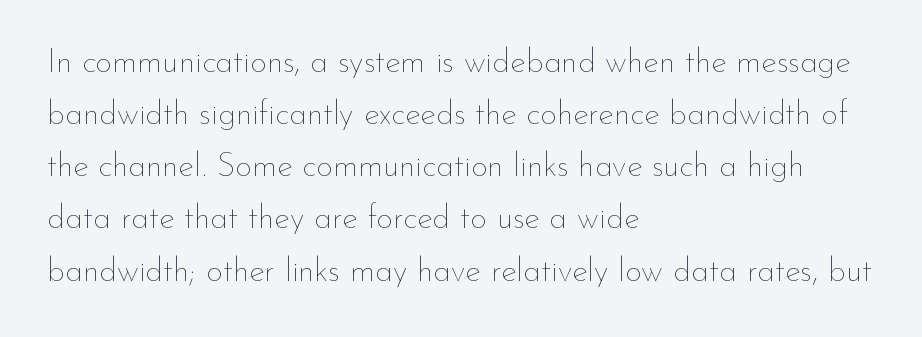
{"italic": "no", "bold": "no", "weight": "thin", "width": "normal", "stroke_contrast": "low", "x_height": "small", "monospaced": "no", "underline": "no", "align": "left", "line_spacing": "normal", "line_spacing_ratio": 1.58, "letter_spacing": "normal", "letter_spacing_em": 0.0, "glyph_px": 33}
